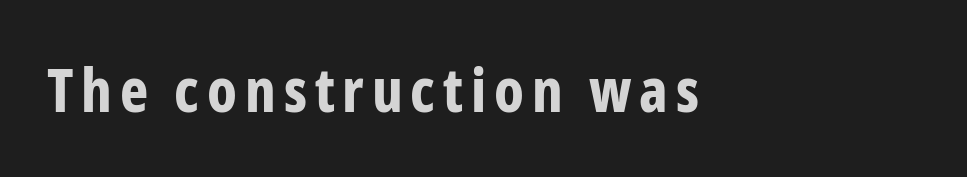
Q: Is the text bold? A: Yes.
Q: Is the text italic (slanted)? A: No, it is upright.
Q: Is the typeface a serif or a sans-serif typeface? A: Sans-serif.
Q: Is the text underlined? A: No.
Q: How is the paragraph aligned? A: Left-aligned.
Q: Width (condensed, normal, or wide)? A: Condensed.
Q: Stroke contrast? A: Low.
Q: x-height? A: Medium.
Q: Monospaced? A: No.
